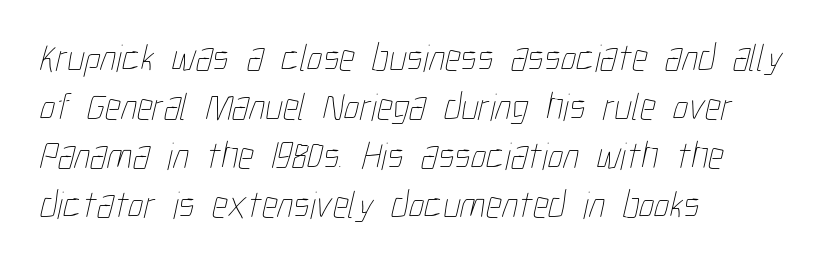
Character widths vary here, with narrow letters taking less room than wide ones. Stems here are at most as thick as an everyday book face. Decoration check: the copy has no underline. If you measured baseline to baseline, you'd find a middling distance.
